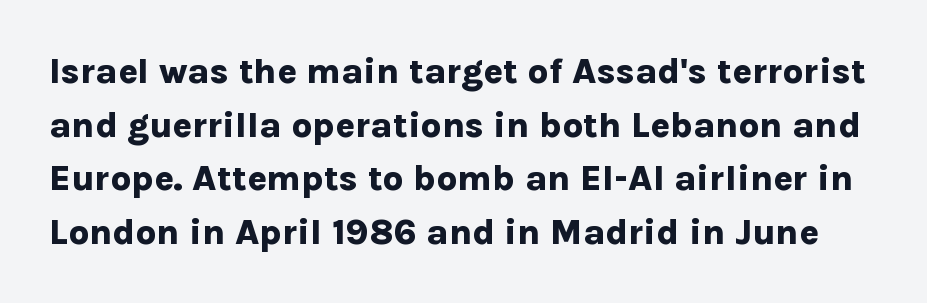
In terms of weight, the rendering is a true, heavy bold. Descenders hang freely into open space. Standard letterfit; no display-style spreading of the glyphs. Ordinary non-slanted type is in use.
